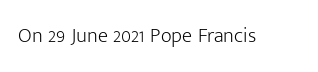
Q: Is the text bold? A: No.
Q: Is the text italic (slanted)? A: No, it is upright.
Q: Is the text underlined? A: No.
Q: Is the spacing between letters normal or unusually wide? A: Normal.
